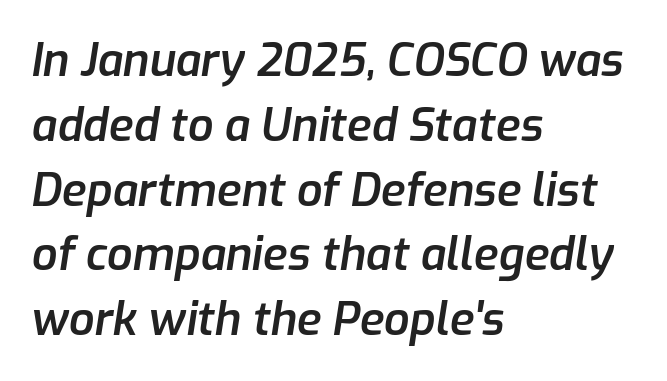
Students, this is semibold: more ink than regular, less than bold. Glance below the letters and you will spot only blank space. The gaps between neighbouring characters are ordinary and unremarkable. If you measured baseline to baseline, you'd find a middling distance. Rendered with sloped, italic letterforms. Caption: multi-line text, flush left, ragged right.
